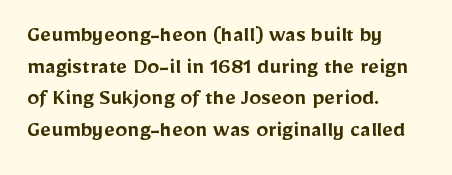
Slightly chunky letters — semibold, I'd say, not full bold. Letter spacing: default. The string is rendered with underlining switched off. Does the leading feel generous? No, just average. These lines are set flush left with a ragged right edge. The letters stand upright; this is a roman face.
